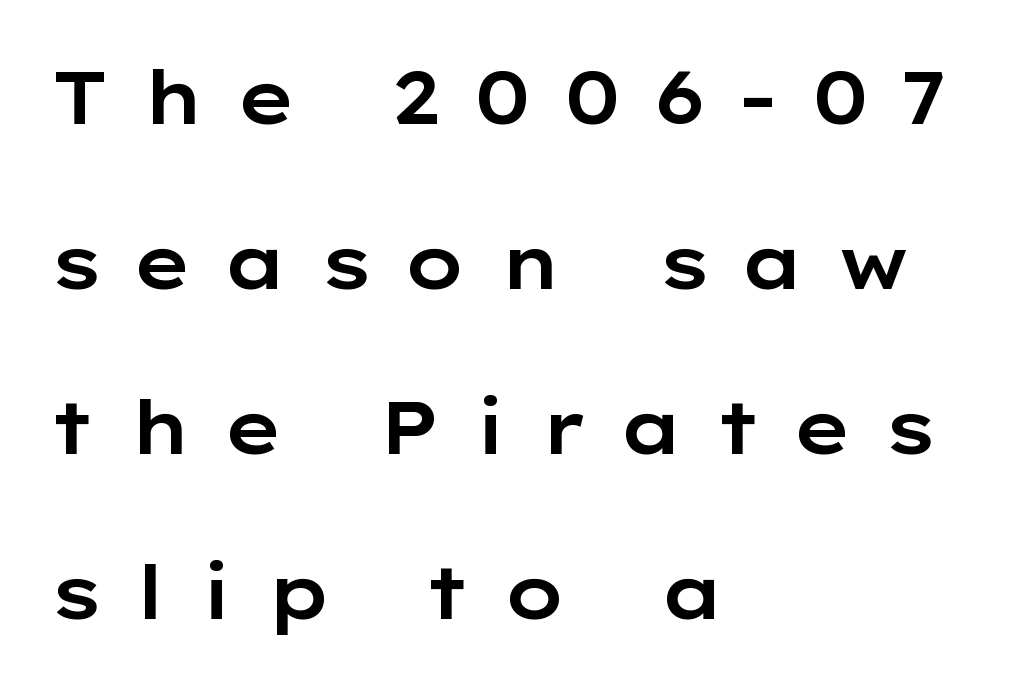
Italic: no, the glyphs are upright roman. Proportional: the letters do not fall into vertical columns. The face used here is rendered with a markedly widened letterfit. Rows of type keep a wide berth in the vertical direction. The paragraph shown leans on its left margin. Bare-footed words on every line.
